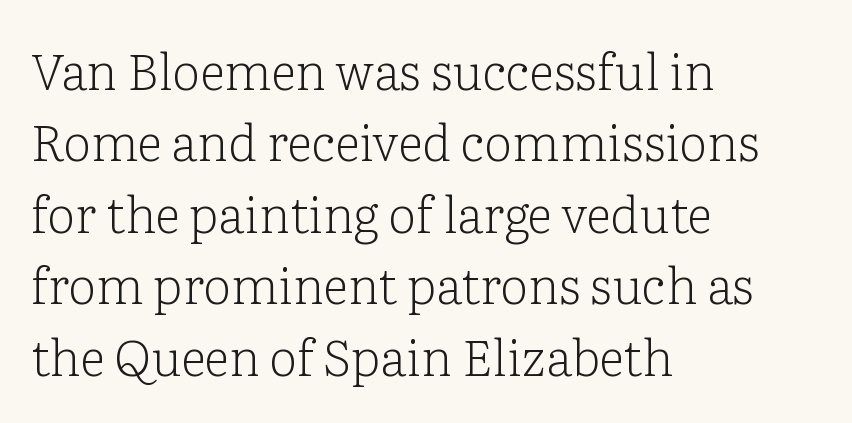
{"serif": "yes", "italic": "no", "bold": "no", "weight": "light", "width": "normal", "stroke_contrast": "low", "x_height": "medium", "monospaced": "no", "underline": "no", "align": "left", "line_spacing": "normal", "line_spacing_ratio": 1.43, "letter_spacing": "normal", "letter_spacing_em": 0.0, "glyph_px": 50}
